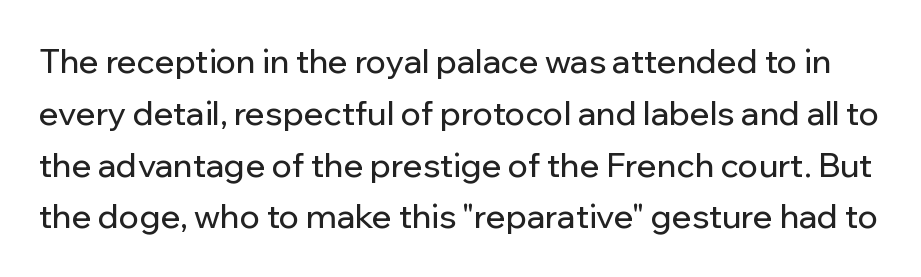
{"serif": "no", "italic": "no", "width": "normal", "stroke_contrast": "low", "x_height": "medium", "monospaced": "no", "underline": "no", "line_spacing": "normal", "line_spacing_ratio": 1.57, "letter_spacing": "normal", "letter_spacing_em": 0.0, "glyph_px": 33}
